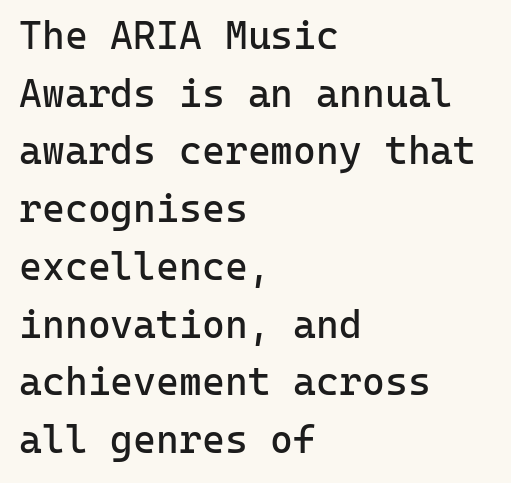
Q: Is the text bold? A: No.
Q: Is the text italic (slanted)? A: No, it is upright.
Q: Is the typeface a serif or a sans-serif typeface? A: Sans-serif.
Q: Is the text underlined? A: No.
Q: How is the paragraph aligned? A: Left-aligned.
Q: Is the spacing between letters normal or unusually wide? A: Normal.
Q: Is the spacing between lines tight, normal or loose? A: Normal.
Q: Width (condensed, normal, or wide)? A: Normal.
Q: Stroke contrast? A: Low.
Q: x-height? A: Medium.
Q: Monospaced? A: Yes.
